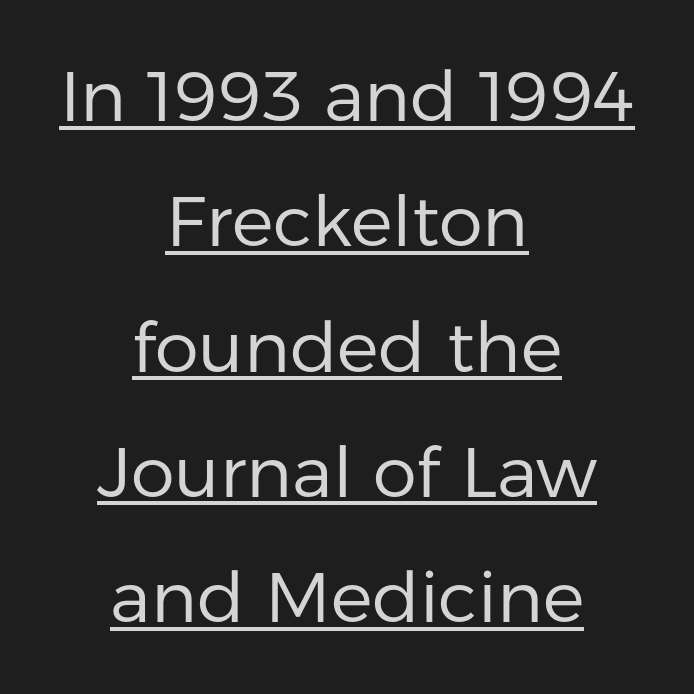
Nope, not italic — everything's standing straight. Varying glyph widths throughout — classic text-font behaviour. The font family rendered here belongs to the sans-serif group. Is this a heavy cut? Hardly; it is regular or lighter. Both edges are ragged and mirror each other, which tells us the setting is centered.
